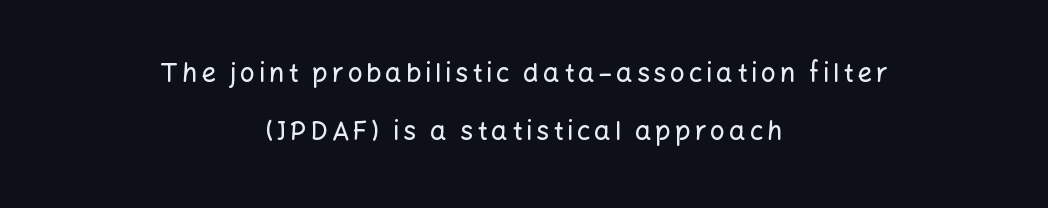
{"italic": "no", "underline": "no", "align": "center", "line_spacing": "loose", "line_spacing_ratio": 2.23, "glyph_px": 26}
